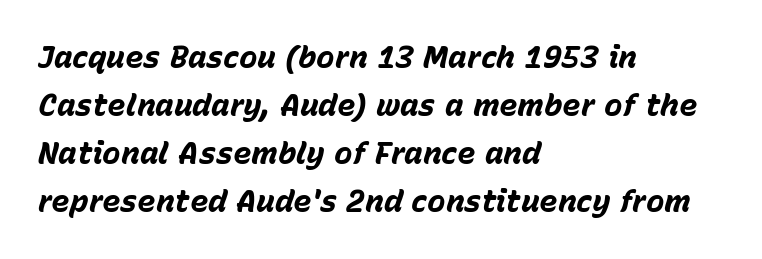
Successive baselines arrive at the customary interval. This rendering leaves character spacing at its baseline value. Yep, that's italic — everything's leaning. Compared with an ordinary text face, these strokes are far heavier — a full bold. These lines stack with their left ends in a neat column. Letters rest on an invisible, unmarked baseline.
